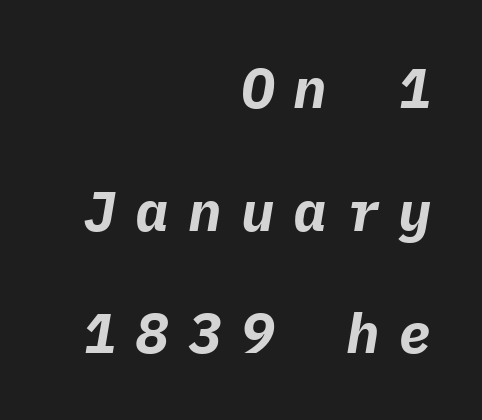
The image shows 56 px bold type, italic (leaning right), monospaced; set right-aligned, loose line spacing (2.19x), unusually wide letter spacing (+0.34 em), not underlined; low stroke contrast and a medium x-height.
